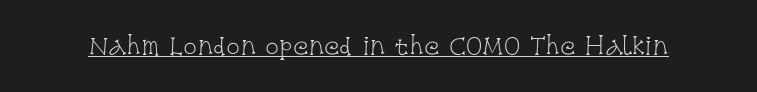
{"italic": "no", "bold": "no", "underline": "yes", "letter_spacing": "normal", "letter_spacing_em": 0.0, "glyph_px": 23}
